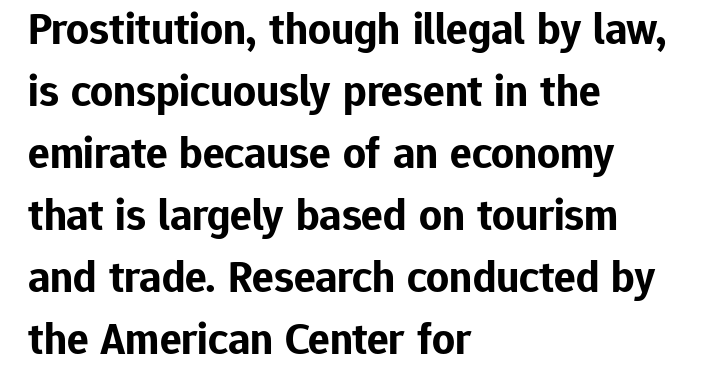
The image shows 45 px bold sans-serif type, upright; set left-aligned, normal line spacing (1.38x), normal letter spacing, not underlined; low stroke contrast and a medium x-height.
